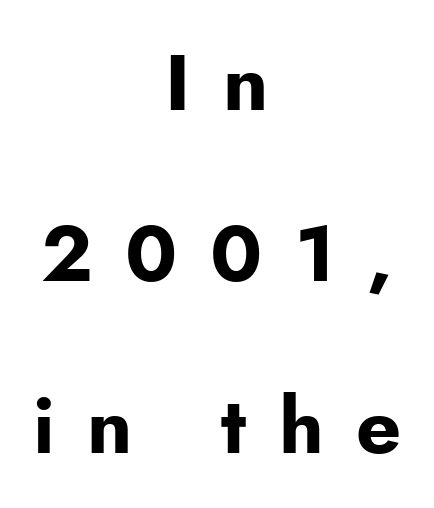
Q: Is the text bold? A: Yes.
Q: Is the text italic (slanted)? A: No, it is upright.
Q: Is the typeface a serif or a sans-serif typeface? A: Sans-serif.
Q: Is the text underlined? A: No.
Q: How is the paragraph aligned? A: Centered.
Q: Is the spacing between letters normal or unusually wide? A: Unusually wide.
Q: Is the spacing between lines tight, normal or loose? A: Loose.
Q: Width (condensed, normal, or wide)? A: Normal.
Q: Stroke contrast? A: Low.
Q: x-height? A: Small.
Q: Monospaced? A: No.
